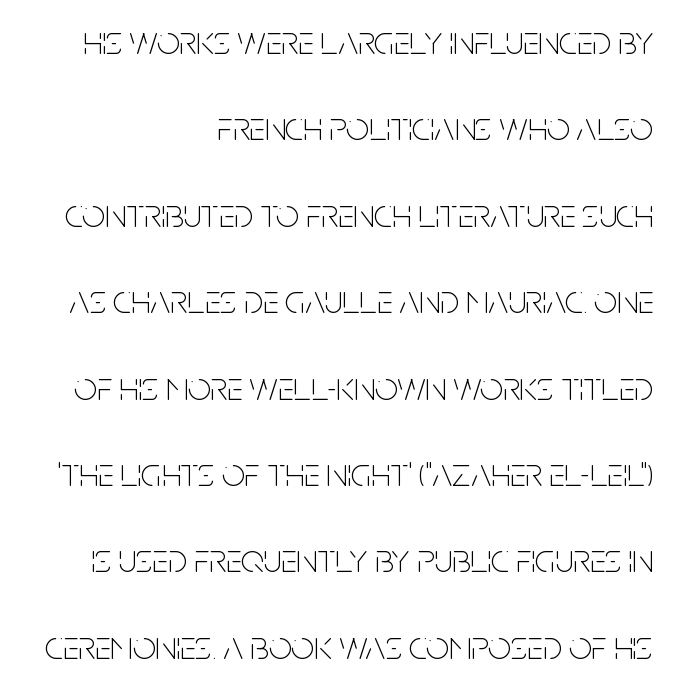
Unlike italic type, these characters show no tilt at all. These lines are composed in type without serifs. The strip under each line holds only bare page. In CSS terms this would be text-align: right. The tracking reads as untouched default to a designer's eye. This reads as an unemphasized weight, regular at the heaviest.
